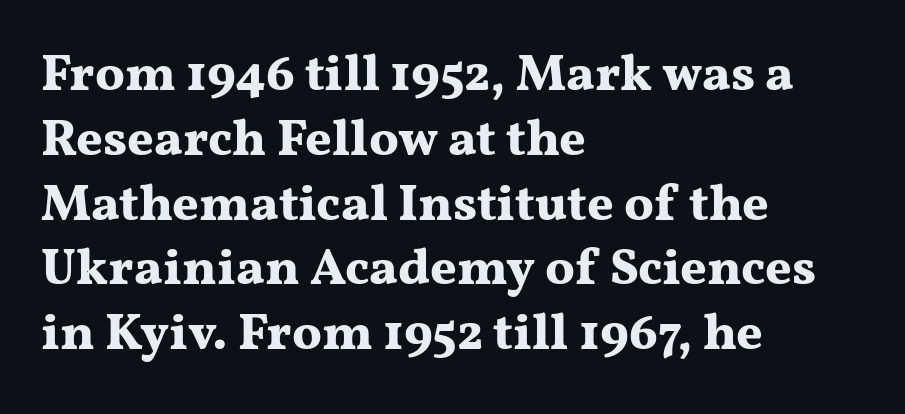
Looks like regular typesetting: each glyph gets only the width it needs. In terms of letterform style, serifs are clearly present. Nope, not italic — everything's standing straight. Typeset ragged right — the left edge is the straight one. Default kerning and tracking; the words read as compact shapes.
